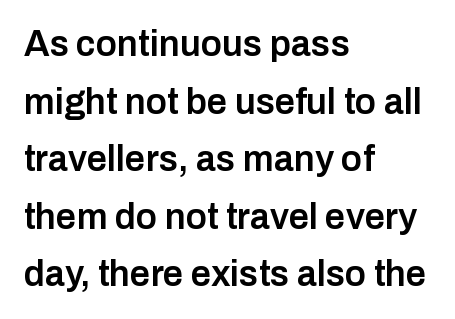
The image shows 36 px semibold sans-serif type, upright; set left-aligned, normal line spacing (1.6x), normal letter spacing, not underlined; low stroke contrast and a medium x-height.
